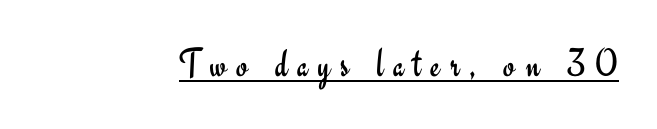
Q: Is the text bold? A: No.
Q: Is the text italic (slanted)? A: Yes.
Q: Is the typeface a serif or a sans-serif typeface? A: Sans-serif.
Q: Is the text underlined? A: Yes.
Q: Is the spacing between letters normal or unusually wide? A: Unusually wide.
Q: Width (condensed, normal, or wide)? A: Normal.
Q: Stroke contrast? A: Low.
Q: x-height? A: Small.
Q: Monospaced? A: No.
